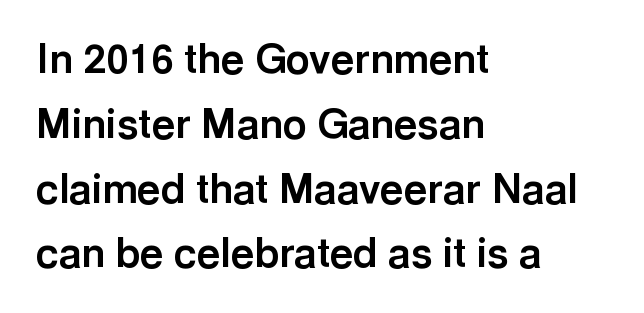
The image shows 41 px bold sans-serif type, upright; set left-aligned, normal line spacing (1.58x), normal letter spacing, not underlined; a medium x-height.
